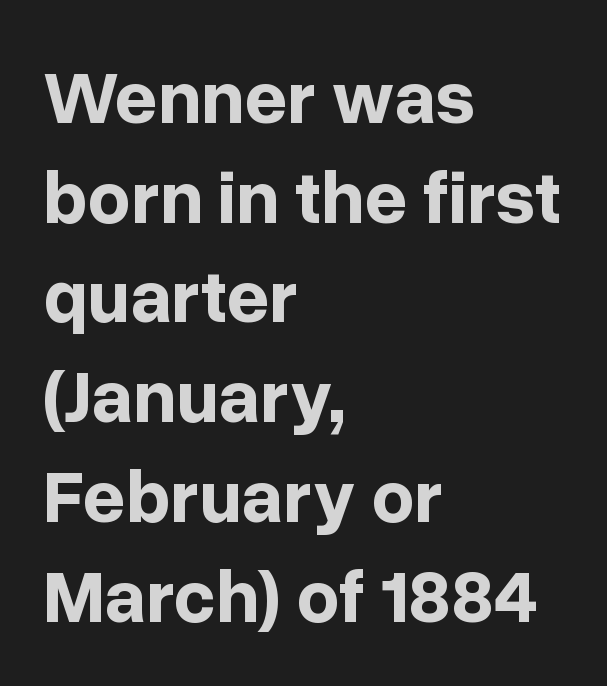
Q: Is the text bold? A: Yes.
Q: Is the text italic (slanted)? A: No, it is upright.
Q: Is the typeface a serif or a sans-serif typeface? A: Sans-serif.
Q: Is the text underlined? A: No.
Q: How is the paragraph aligned? A: Left-aligned.
Q: Is the spacing between letters normal or unusually wide? A: Normal.
Q: Is the spacing between lines tight, normal or loose? A: Normal.
Q: Width (condensed, normal, or wide)? A: Normal.
Q: Stroke contrast? A: Low.
Q: x-height? A: Medium.
Q: Monospaced? A: No.
